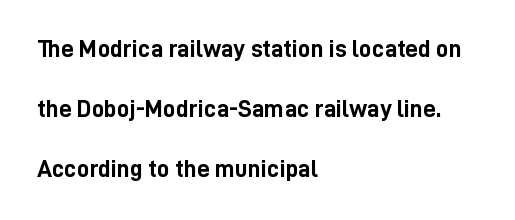
Emphasis by weight is at full strength: bold. Notice the wide empty band between every row — that's loose leading. No italicization has been applied; the sample stays upright. The paragraph has a hard left edge and a soft right edge.
